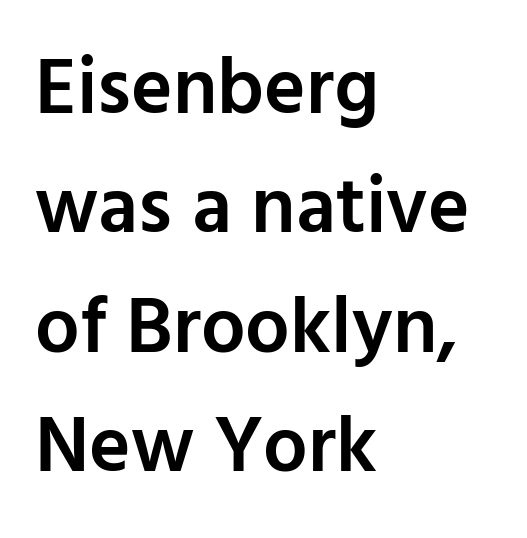
{"serif": "no", "italic": "no", "bold": "semi", "weight": "semibold", "width": "normal", "stroke_contrast": "low", "x_height": "medium", "monospaced": "no", "underline": "no", "align": "left", "line_spacing": "normal", "line_spacing_ratio": 1.51, "letter_spacing": "normal", "letter_spacing_em": 0.0, "glyph_px": 79}
